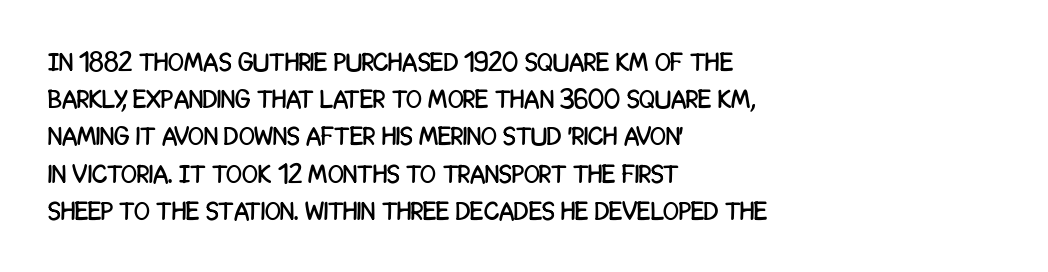
Q: Is the text italic (slanted)? A: No, it is upright.
Q: Is the text underlined? A: No.
Q: How is the paragraph aligned? A: Left-aligned.
Q: Is the spacing between letters normal or unusually wide? A: Normal.
Q: Is the spacing between lines tight, normal or loose? A: Normal.
